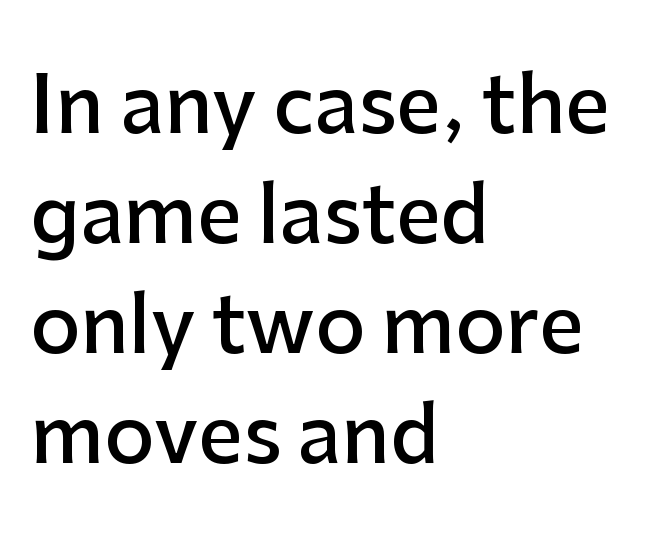
{"serif": "no", "italic": "no", "bold": "semi", "weight": "semibold", "width": "normal", "stroke_contrast": "low", "x_height": "medium", "monospaced": "no", "underline": "no", "align": "left", "line_spacing": "normal", "line_spacing_ratio": 1.41, "letter_spacing": "normal", "letter_spacing_em": 0.0, "glyph_px": 78}
